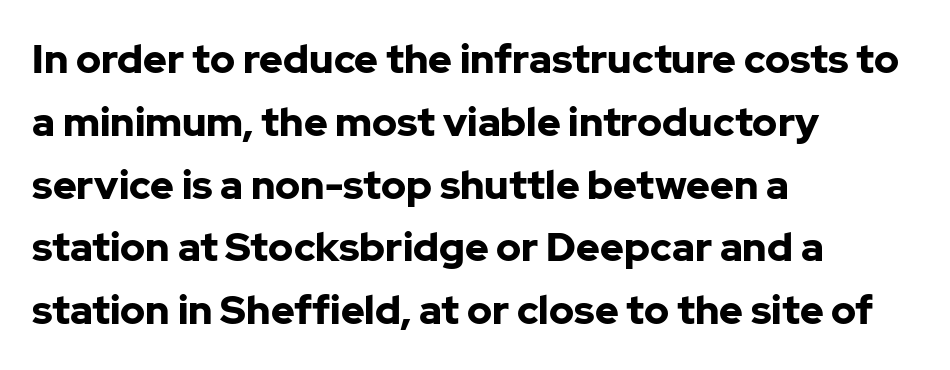
Q: Is the text bold? A: Yes.
Q: Is the text italic (slanted)? A: No, it is upright.
Q: Is the typeface a serif or a sans-serif typeface? A: Sans-serif.
Q: Is the text underlined? A: No.
Q: How is the paragraph aligned? A: Left-aligned.
Q: Is the spacing between letters normal or unusually wide? A: Normal.
Q: Is the spacing between lines tight, normal or loose? A: Normal.
Q: Width (condensed, normal, or wide)? A: Normal.
Q: Stroke contrast? A: Low.
Q: x-height? A: Medium.
Q: Monospaced? A: No.
